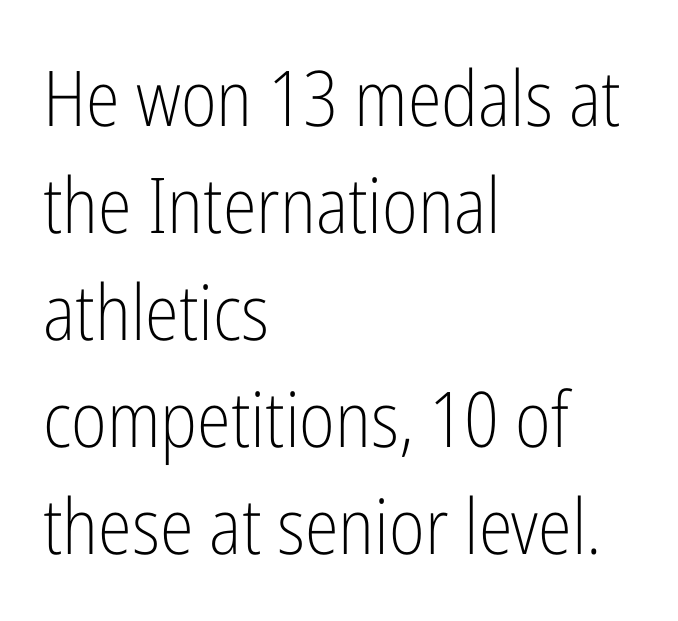
Q: Is the text bold? A: No.
Q: Is the text italic (slanted)? A: No, it is upright.
Q: Is the typeface a serif or a sans-serif typeface? A: Sans-serif.
Q: Is the text underlined? A: No.
Q: How is the paragraph aligned? A: Left-aligned.
Q: Is the spacing between letters normal or unusually wide? A: Normal.
Q: Is the spacing between lines tight, normal or loose? A: Normal.
Q: Width (condensed, normal, or wide)? A: Condensed.
Q: Stroke contrast? A: Low.
Q: x-height? A: Medium.
Q: Monospaced? A: No.
